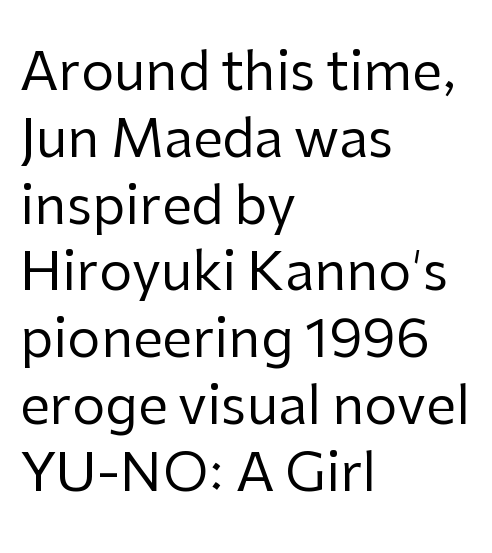
The image shows 53 px regular-weight sans-serif type, upright; set left-aligned, normal line spacing (1.26x), normal letter spacing, not underlined; low stroke contrast and a medium x-height.
